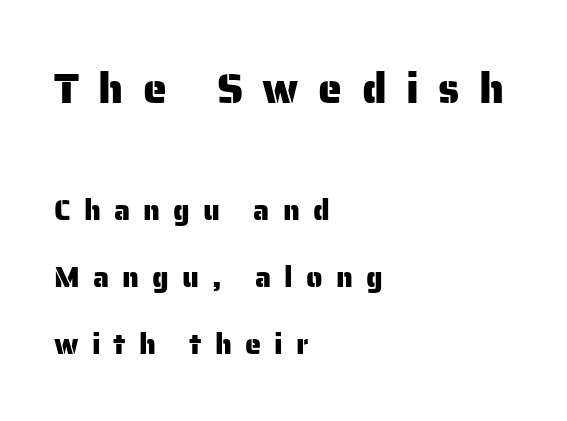
{"serif": "no", "italic": "no", "width": "normal", "stroke_contrast": "low", "x_height": "medium", "monospaced": "no", "underline": "no", "align": "left", "line_spacing": "loose", "line_spacing_ratio": 2.3, "letter_spacing": "wide", "letter_spacing_em": 0.45, "larger_block": "first", "size_ratio": 1.48, "glyph_px": 43}
